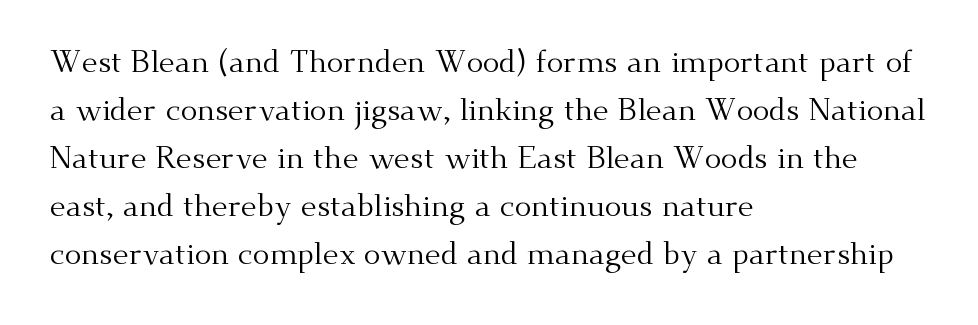
{"serif": "yes", "italic": "no", "bold": "no", "weight": "regular", "width": "normal", "stroke_contrast": "medium", "x_height": "small", "monospaced": "no", "underline": "no", "align": "left", "line_spacing": "normal", "line_spacing_ratio": 1.55, "letter_spacing": "normal", "letter_spacing_em": 0.0, "glyph_px": 31}
